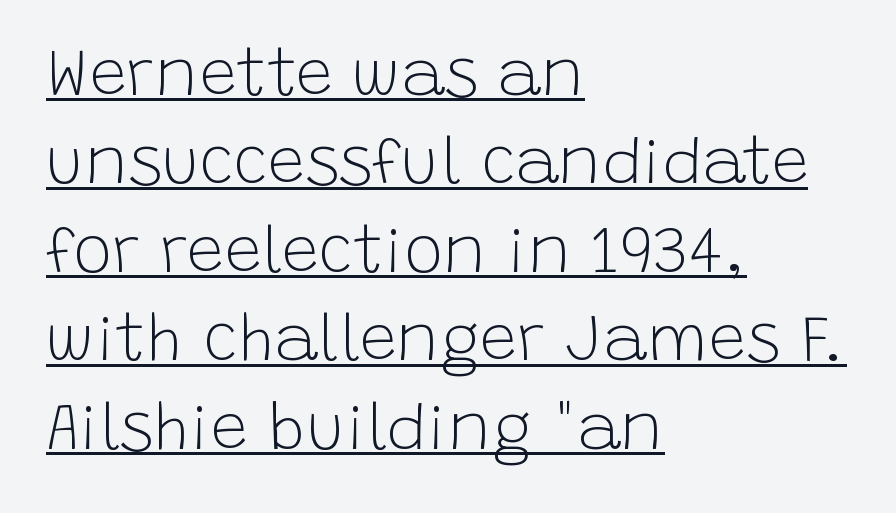
The image shows 66 px light sans-serif type, upright; set left-aligned, normal line spacing (1.34x), normal letter spacing, underlined; low stroke contrast and a large x-height.
